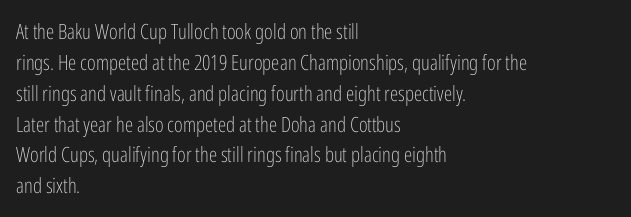
Q: Is the text bold? A: No.
Q: Is the text italic (slanted)? A: No, it is upright.
Q: Is the text underlined? A: No.
Q: How is the paragraph aligned? A: Left-aligned.
Q: Is the spacing between letters normal or unusually wide? A: Normal.
Q: Is the spacing between lines tight, normal or loose? A: Normal.
